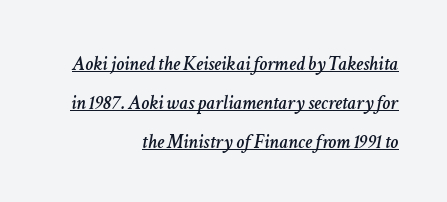
You could call the tracking neutral — neither tight nor loose. The glyphs are accompanied by a horizontal stroke just below them. The passage shown leans; its letterforms are oblique. Leading is clearly above the norm, producing a sparse column. Short and long lines alike share a common ending point at right.
